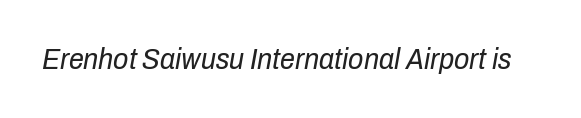
The image shows 30 px regular-weight, condensed type, italic (leaning right); set normal letter spacing, not underlined; low stroke contrast and a medium x-height.
